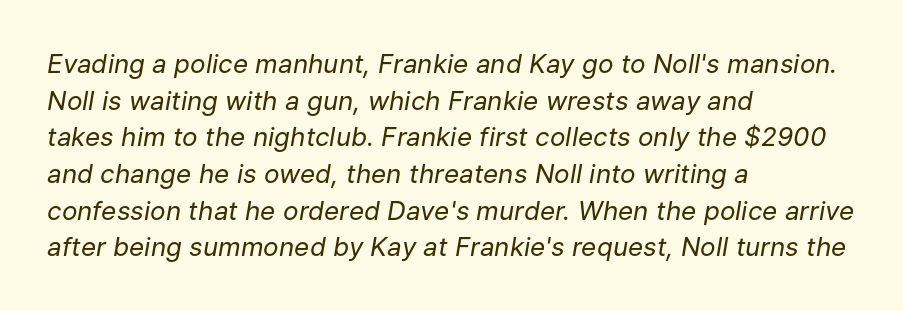
{"italic": "yes", "lean": "right", "slant_degrees": 9, "bold": "no", "underline": "no", "align": "left", "line_spacing": "normal", "line_spacing_ratio": 1.41, "letter_spacing": "normal", "letter_spacing_em": 0.0, "glyph_px": 26}
